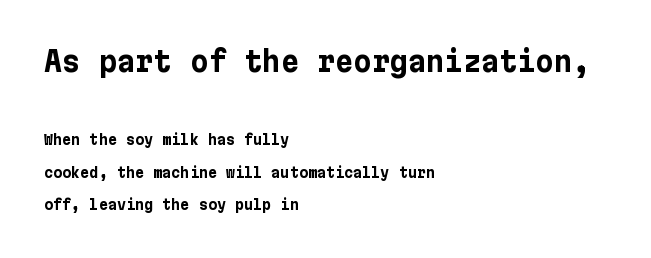
Q: Is the text bold? A: Yes.
Q: Is the text italic (slanted)? A: No, it is upright.
Q: Is the typeface a serif or a sans-serif typeface? A: Sans-serif.
Q: Is the text underlined? A: No.
Q: How is the paragraph aligned? A: Left-aligned.
Q: Is the spacing between letters normal or unusually wide? A: Normal.
Q: Is the spacing between lines tight, normal or loose? A: Loose.
Q: Which block of text is set in a larger size, the first (top) or the second (bottom)? A: The first (top) one.
Q: Width (condensed, normal, or wide)? A: Normal.
Q: Stroke contrast? A: Low.
Q: x-height? A: Medium.
